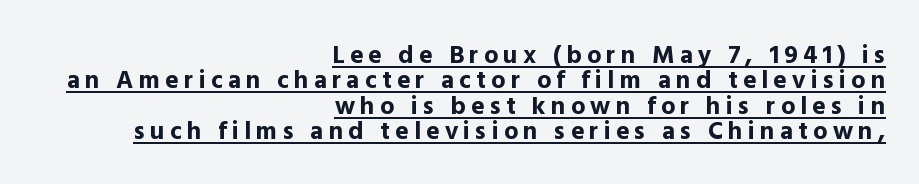
Baseline-to-baseline distance is barely more than the letter height. Look at the stroke-to-counter ratio: heavy, a bold. Tall strokes in this sample are plumb rather than angled. This sample carries an underscore along the baseline area. The gaps between neighbouring characters are conspicuously large.
